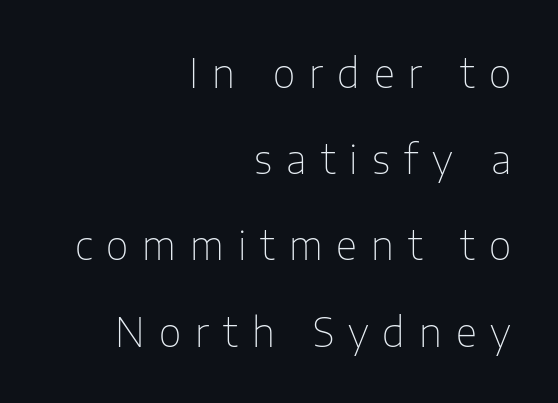
The image shows 39 px thin sans-serif type, upright; set right-aligned, loose line spacing (2.21x), unusually wide letter spacing (+0.36 em), not underlined; low stroke contrast and a medium x-height.
